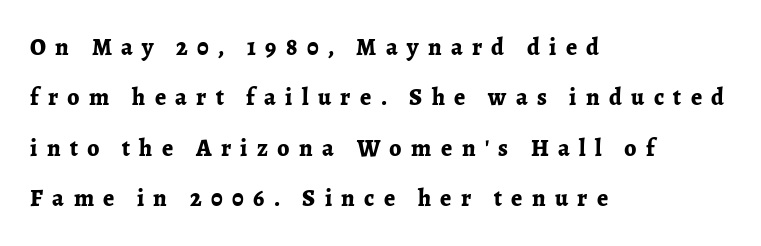
Q: Is the text bold? A: Yes.
Q: Is the text italic (slanted)? A: No, it is upright.
Q: Is the text underlined? A: No.
Q: How is the paragraph aligned? A: Left-aligned.
Q: Is the spacing between letters normal or unusually wide? A: Unusually wide.
Q: Is the spacing between lines tight, normal or loose? A: Loose.
